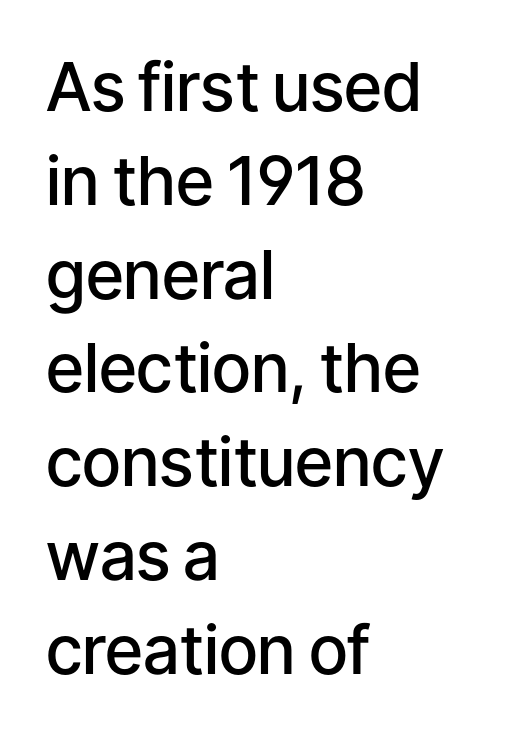
Rendered with straight, roman letterforms. Look at the stroke-to-counter ratio: somewhat heavy, a semibold. Leftover space on each line is placed entirely after the last word. Vertical spacing — default. Underlining? Definitely not there. Each word holds together tightly as a unit, with standard inter-letter gaps.
